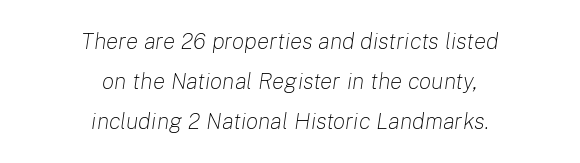
{"italic": "yes", "lean": "right", "slant_degrees": 8, "bold": "no", "underline": "no", "align": "center", "line_spacing_ratio": 1.74, "letter_spacing": "normal", "letter_spacing_em": 0.0, "glyph_px": 23}
